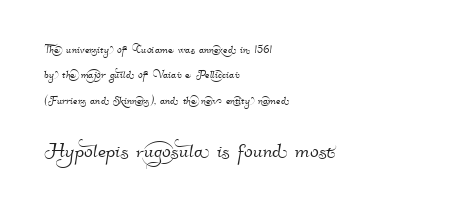
Q: Is the text underlined? A: No.
Q: How is the paragraph aligned? A: Left-aligned.
Q: Is the spacing between letters normal or unusually wide? A: Normal.
Q: Which block of text is set in a larger size, the first (top) or the second (bottom)? A: The second (bottom) one.
